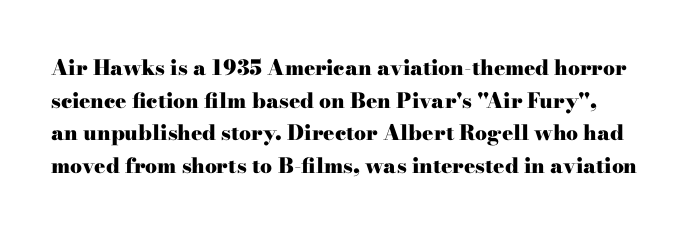
{"italic": "no", "bold": "yes", "underline": "no", "line_spacing": "normal", "line_spacing_ratio": 1.55, "letter_spacing": "normal", "letter_spacing_em": 0.0, "glyph_px": 21}
